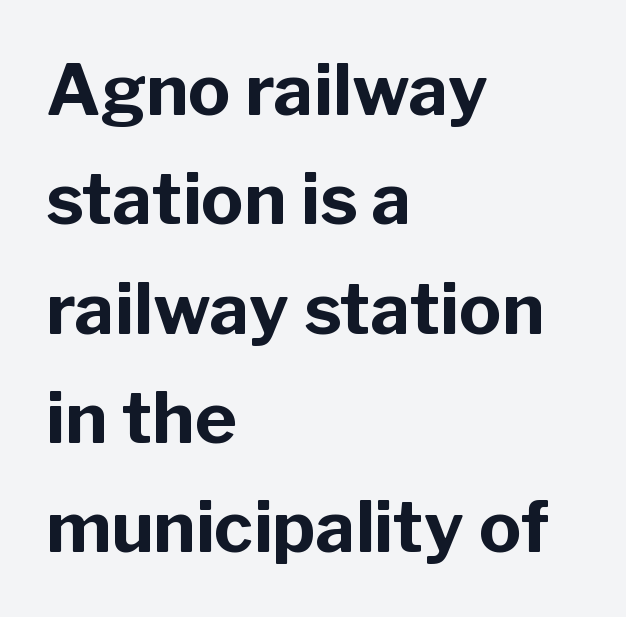
Q: Is the text bold? A: Yes.
Q: Is the text italic (slanted)? A: No, it is upright.
Q: Is the typeface a serif or a sans-serif typeface? A: Sans-serif.
Q: Is the text underlined? A: No.
Q: How is the paragraph aligned? A: Left-aligned.
Q: Is the spacing between letters normal or unusually wide? A: Normal.
Q: Is the spacing between lines tight, normal or loose? A: Normal.
Q: Width (condensed, normal, or wide)? A: Normal.
Q: Stroke contrast? A: Low.
Q: x-height? A: Medium.
Q: Monospaced? A: No.
